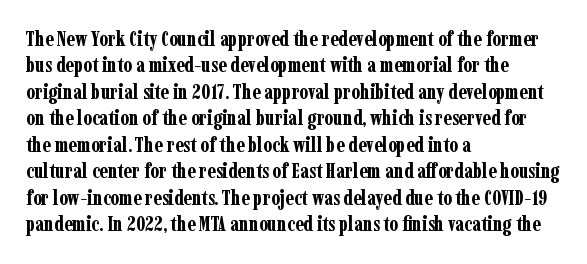
{"italic": "no", "bold": "yes", "underline": "no", "align": "left", "line_spacing": "normal", "line_spacing_ratio": 1.26, "letter_spacing": "normal", "letter_spacing_em": 0.0, "glyph_px": 21}
